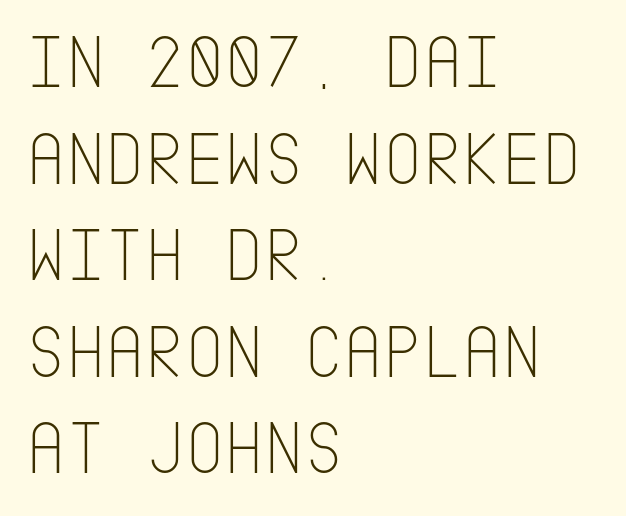
{"serif": "no", "italic": "no", "bold": "no", "weight": "thin", "width": "condensed", "stroke_contrast": "low", "x_height": "large", "underline": "no", "align": "left", "line_spacing": "normal", "line_spacing_ratio": 1.27, "letter_spacing": "normal", "letter_spacing_em": 0.0, "glyph_px": 76}
